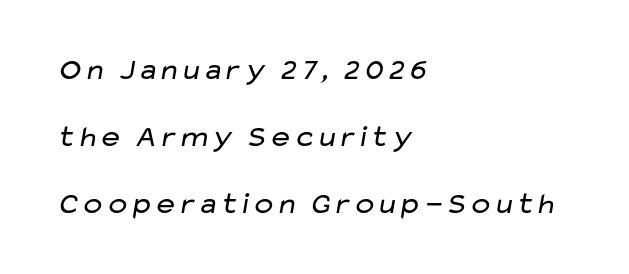
{"serif": "no", "bold": "no", "weight": "regular", "width": "wide", "stroke_contrast": "low", "x_height": "medium", "monospaced": "no", "underline": "no", "align": "left", "line_spacing": "loose", "line_spacing_ratio": 2.23, "letter_spacing": "normal", "letter_spacing_em": 0.0, "glyph_px": 30}
